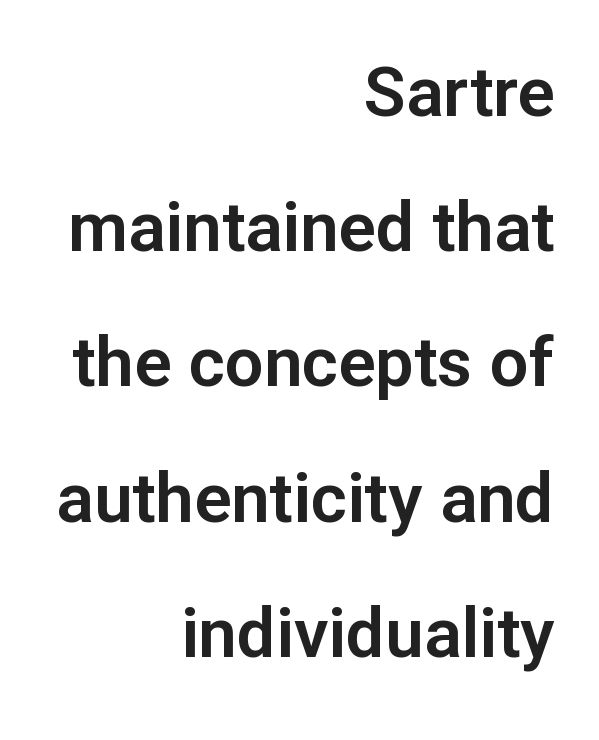
The image shows 69 px sans-serif type, upright; set right-aligned, loose line spacing (1.96x), normal letter spacing, not underlined; low stroke contrast and a medium x-height.
